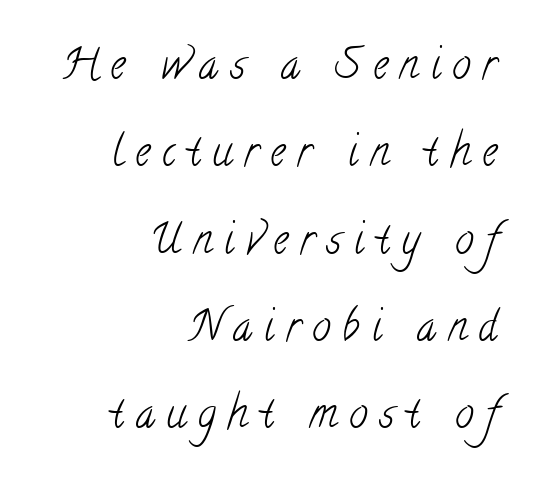
{"serif": "yes", "bold": "no", "weight": "light", "width": "condensed", "stroke_contrast": "low", "x_height": "small", "monospaced": "no", "underline": "no", "align": "right", "line_spacing": "loose", "line_spacing_ratio": 2.08, "letter_spacing": "wide", "letter_spacing_em": 0.28, "glyph_px": 42}
